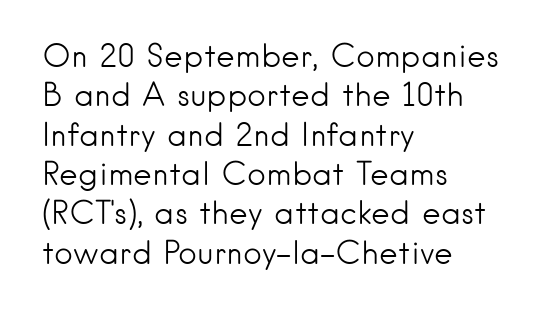
{"serif": "no", "italic": "no", "bold": "no", "weight": "light", "width": "normal", "stroke_contrast": "low", "x_height": "small", "monospaced": "no", "underline": "no", "align": "left", "line_spacing_ratio": 1.23, "letter_spacing": "normal", "letter_spacing_em": 0.0, "glyph_px": 32}
